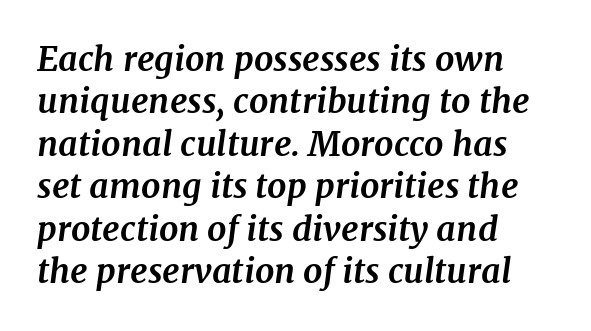
Q: Is the text bold? A: Yes.
Q: Is the text italic (slanted)? A: Yes, it leans right by about 7 degrees.
Q: Is the typeface a serif or a sans-serif typeface? A: Serif.
Q: Is the text underlined? A: No.
Q: How is the paragraph aligned? A: Left-aligned.
Q: Is the spacing between letters normal or unusually wide? A: Normal.
Q: Is the spacing between lines tight, normal or loose? A: Normal.
Q: Width (condensed, normal, or wide)? A: Normal.
Q: Stroke contrast? A: Medium.
Q: x-height? A: Medium.
Q: Monospaced? A: No.
